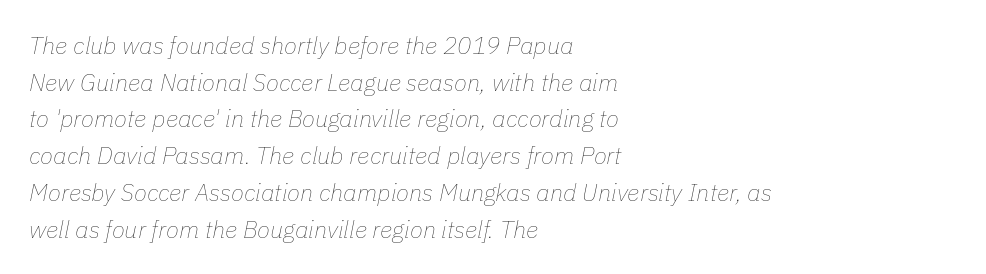
The image shows 24 px text type, italic (leaning right); set left-aligned, normal line spacing (1.53x), normal letter spacing, not underlined.
